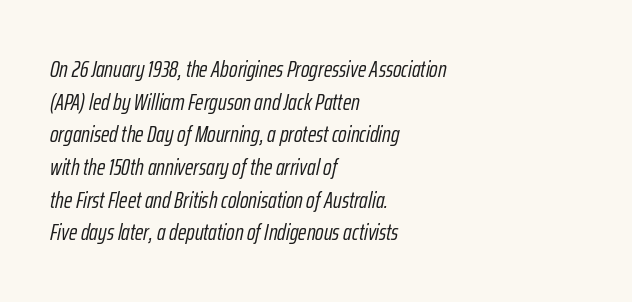
The image shows 23 px text type, italic (leaning right); set left-aligned, normal line spacing (1.42x), normal letter spacing, not underlined.
